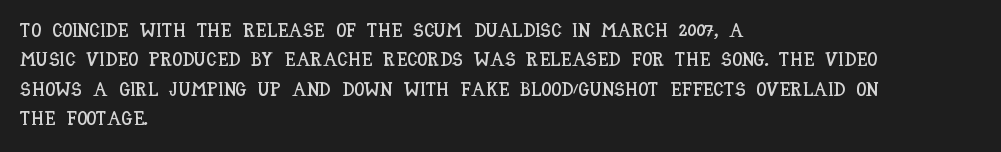
Notice how the passage keeps a crisp vertical edge on the left only. The space directly below the letters is spotless. The designer left line spacing at the default. Honestly, the letter spacing is just normal — you wouldn't notice it. Posture: vertical.
